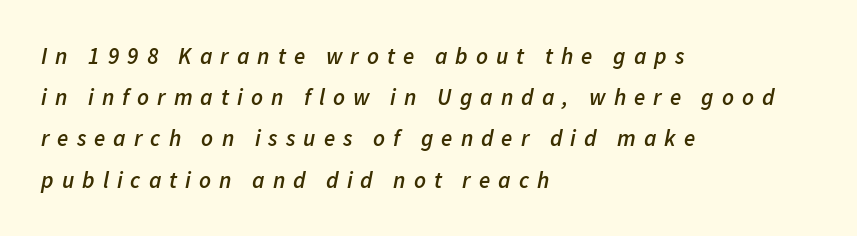
The baseline area is clear. The passage shown is semibold, sitting just below true bold. Left-aligned paragraph, ragged on the right. The tracking reads as deliberately expanded to a designer's eye. These lines were composed using italics.
